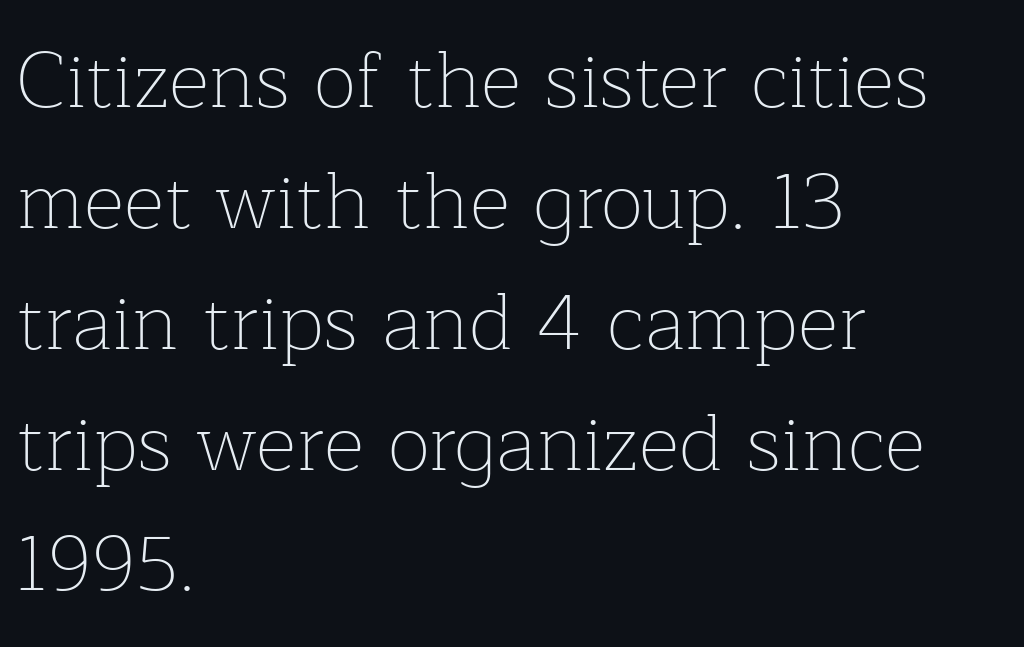
{"serif": "yes", "italic": "no", "bold": "no", "weight": "thin", "width": "normal", "stroke_contrast": "low", "x_height": "medium", "monospaced": "no", "underline": "no", "align": "left", "line_spacing": "normal", "line_spacing_ratio": 1.53, "letter_spacing": "normal", "letter_spacing_em": 0.0, "glyph_px": 79}
